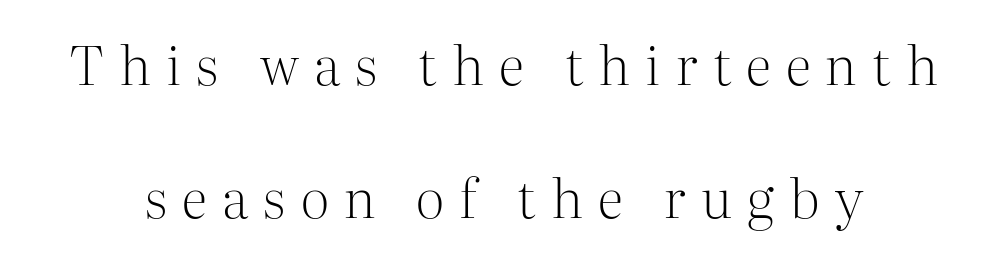
{"serif": "yes", "italic": "no", "bold": "no", "weight": "light", "width": "normal", "stroke_contrast": "medium", "x_height": "medium", "monospaced": "no", "underline": "no", "line_spacing": "loose", "line_spacing_ratio": 2.47, "letter_spacing": "wide", "letter_spacing_em": 0.28, "glyph_px": 54}
